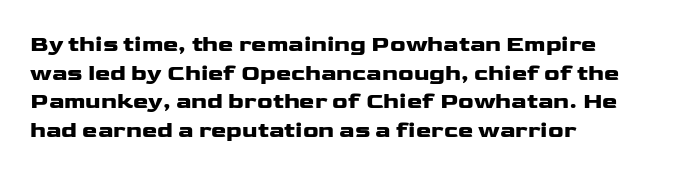
Every character sits straight up, as roman type does. Stroke thickness is high; the sample reads as a true bold. Inter-character spacing is left at the font's built-in metrics. Casual observation: everything's shoved over to the left. The specimen omits any rule beneath the text block's lines.
